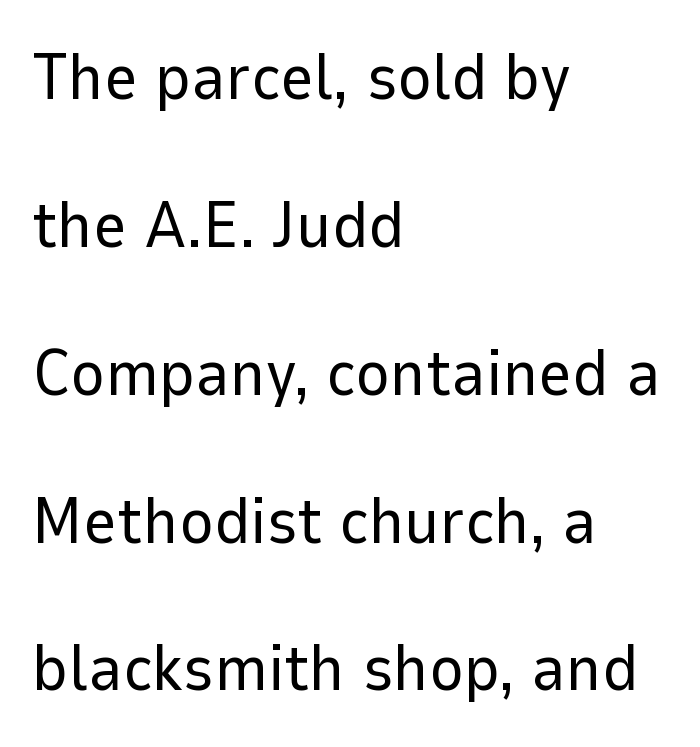
The image shows 66 px regular-weight sans-serif type, upright; set left-aligned, loose line spacing (2.24x), normal letter spacing, not underlined; low stroke contrast and a medium x-height.
